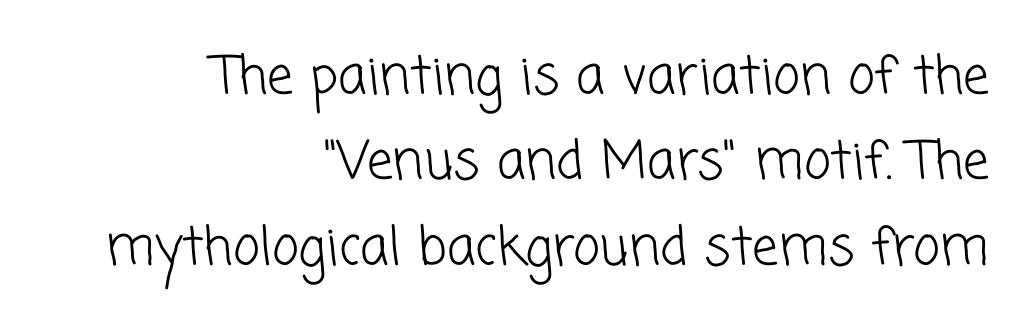
Horizontal alignment here is rightward, an uncommon choice for prose. Nobody touched the tracking dial on this one. The designer left line spacing at the default. Unlike a traditional serif, this face leaves its strokes unadorned. Weight: regular or lighter. You could not count columns in this text — the font is proportionally spaced.
